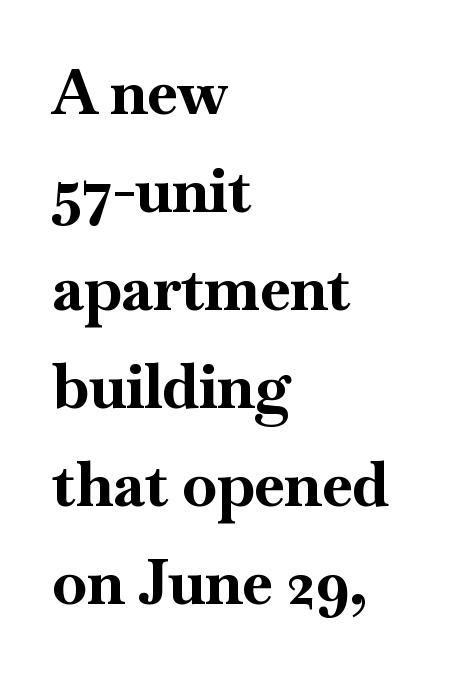
Q: Is the text bold? A: Yes.
Q: Is the text italic (slanted)? A: No, it is upright.
Q: Is the typeface a serif or a sans-serif typeface? A: Serif.
Q: Is the text underlined? A: No.
Q: How is the paragraph aligned? A: Left-aligned.
Q: Is the spacing between letters normal or unusually wide? A: Normal.
Q: Is the spacing between lines tight, normal or loose? A: Normal.
Q: Width (condensed, normal, or wide)? A: Normal.
Q: Stroke contrast? A: High.
Q: x-height? A: Small.
Q: Monospaced? A: No.
